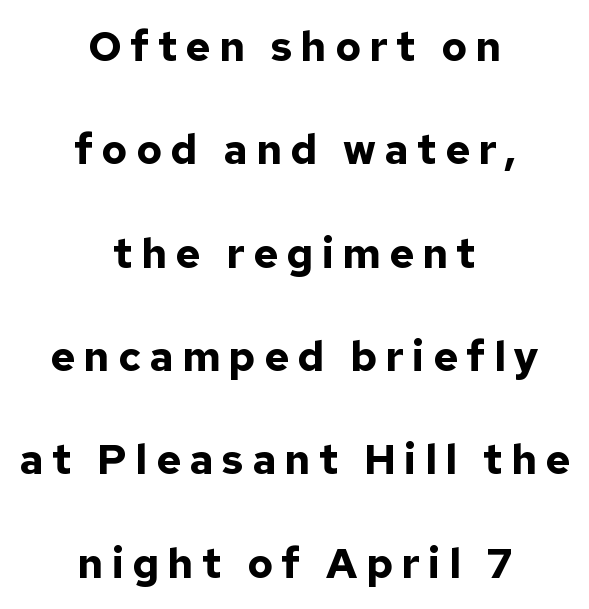
{"serif": "no", "italic": "no", "bold": "yes", "weight": "bold", "width": "normal", "stroke_contrast": "low", "x_height": "medium", "monospaced": "no", "underline": "no", "align": "center", "line_spacing": "loose", "line_spacing_ratio": 2.46, "letter_spacing": "wide", "letter_spacing_em": 0.2, "glyph_px": 42}
